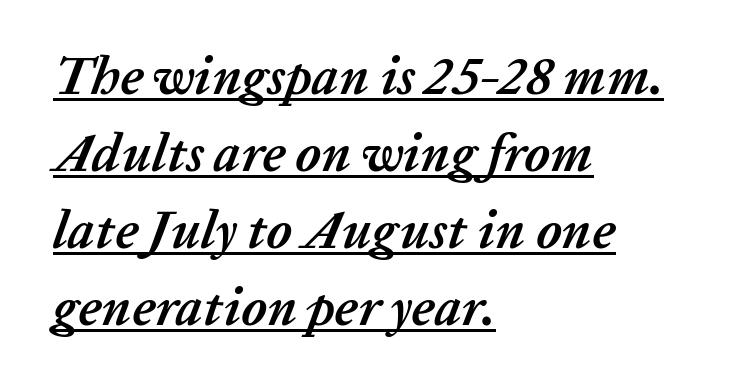
{"italic": "yes", "lean": "right", "slant_degrees": 20, "bold": "yes", "weight": "semibold", "width": "normal", "stroke_contrast": "low", "x_height": "medium", "monospaced": "no", "underline": "yes", "align": "left", "line_spacing": "normal", "line_spacing_ratio": 1.45, "letter_spacing": "normal", "letter_spacing_em": 0.0, "glyph_px": 53}
